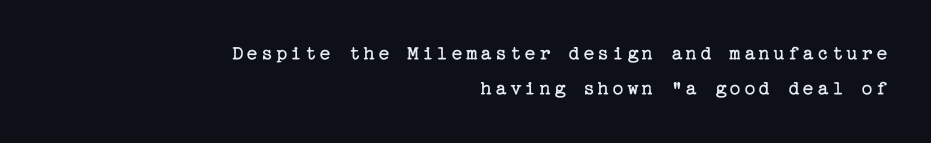
The image shows 21 px text type, upright; set right-aligned, normal line spacing (1.68x), not underlined.
